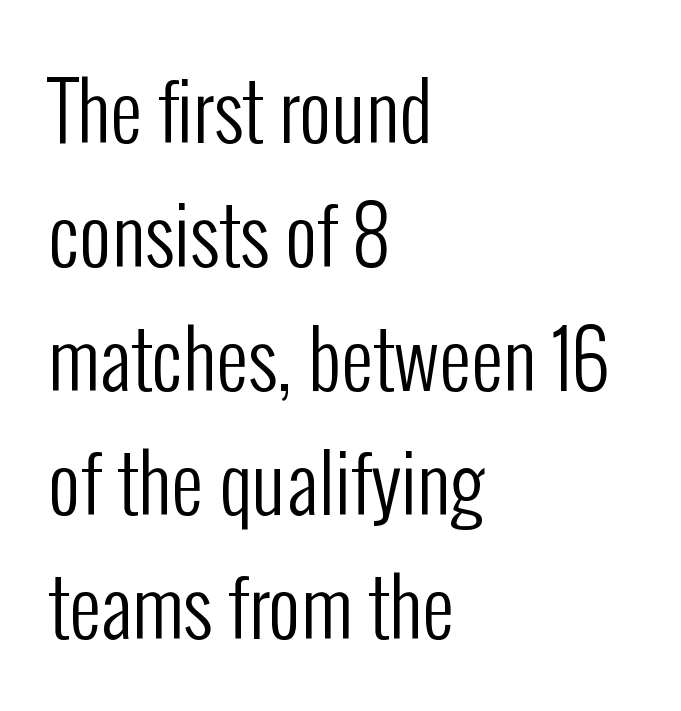
{"serif": "no", "italic": "no", "bold": "no", "weight": "regular", "width": "condensed", "stroke_contrast": "low", "x_height": "medium", "monospaced": "no", "underline": "no", "align": "left", "line_spacing": "normal", "line_spacing_ratio": 1.57, "letter_spacing": "normal", "letter_spacing_em": 0.0, "glyph_px": 79}
